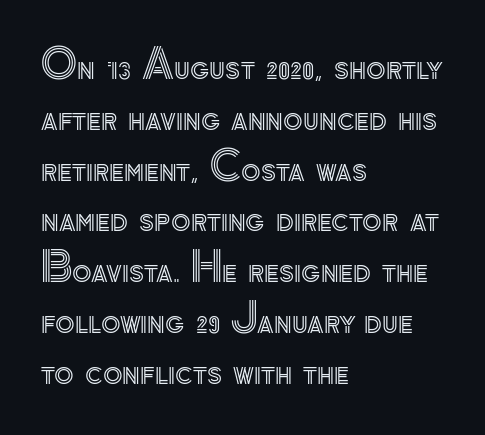
The image shows 40 px text type, upright; set left-aligned, normal line spacing (1.27x), normal letter spacing, not underlined; a small x-height.
